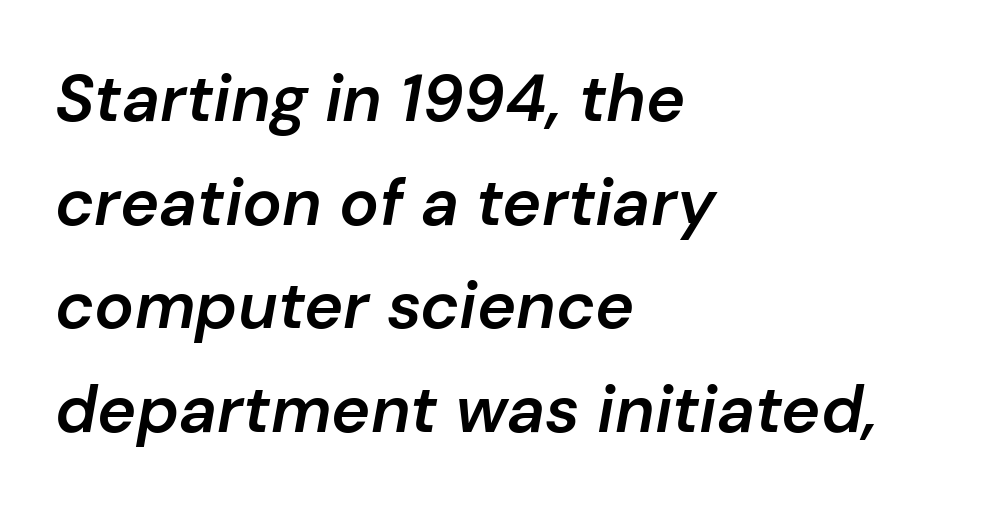
If you drew a line through each stem, it would be angled. All the whitespace from short lines collects on the right. Standard letterfit; no display-style spreading of the glyphs. Words float on clear page, feet unadorned. Vertical spacing — default. The face used here is a semibold: visibly heavier than regular, lighter than bold.
